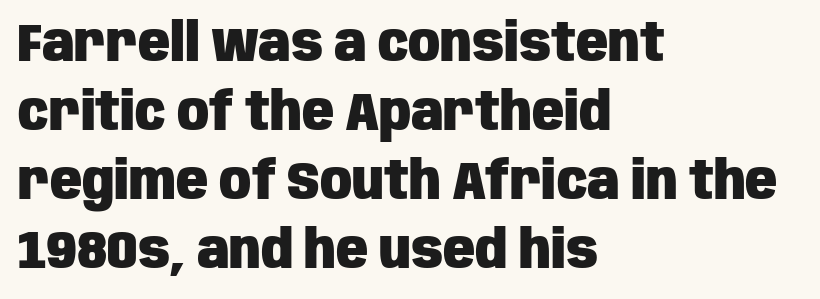
Q: Is the text bold? A: Yes.
Q: Is the text italic (slanted)? A: No, it is upright.
Q: Is the typeface a serif or a sans-serif typeface? A: Sans-serif.
Q: Is the text underlined? A: No.
Q: How is the paragraph aligned? A: Left-aligned.
Q: Is the spacing between letters normal or unusually wide? A: Normal.
Q: Is the spacing between lines tight, normal or loose? A: Normal.
Q: Width (condensed, normal, or wide)? A: Condensed.
Q: Stroke contrast? A: Low.
Q: x-height? A: Large.
Q: Monospaced? A: No.
